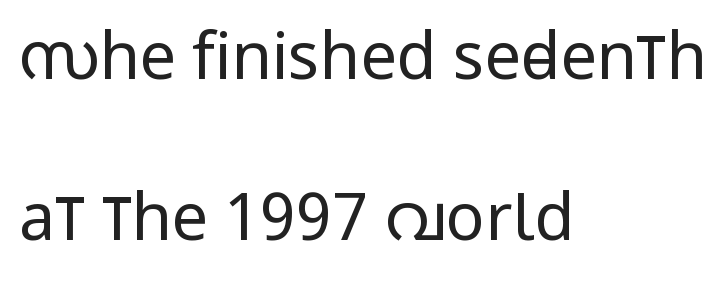
{"serif": "no", "italic": "no", "bold": "no", "weight": "regular", "width": "condensed", "stroke_contrast": "low", "x_height": "large", "monospaced": "no", "underline": "no", "align": "left", "line_spacing": "loose", "line_spacing_ratio": 2.47, "letter_spacing": "normal", "letter_spacing_em": 0.0, "glyph_px": 65}
